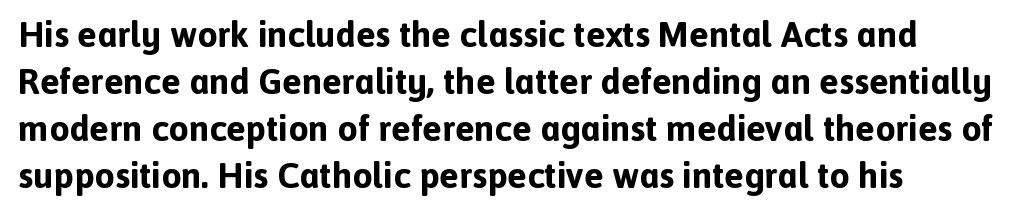
{"serif": "no", "italic": "no", "bold": "yes", "weight": "bold", "width": "normal", "x_height": "medium", "monospaced": "no", "underline": "no", "line_spacing": "normal", "line_spacing_ratio": 1.31, "letter_spacing": "normal", "letter_spacing_em": 0.0, "glyph_px": 36}
